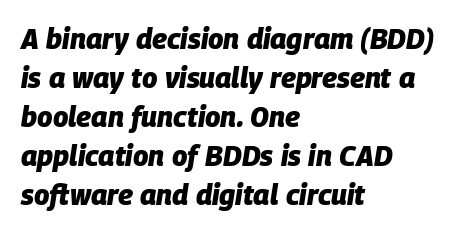
In CSS terms this would be text-align: left. The glyphs have the mass of a bold cut. You could not count columns in this text — the font is proportionally spaced. Is the letter spacing exaggerated? No — it looks like the ordinary default. How would I describe the line gaps? Plain and ordinary. If you drew a line through each stem, it would be angled.
